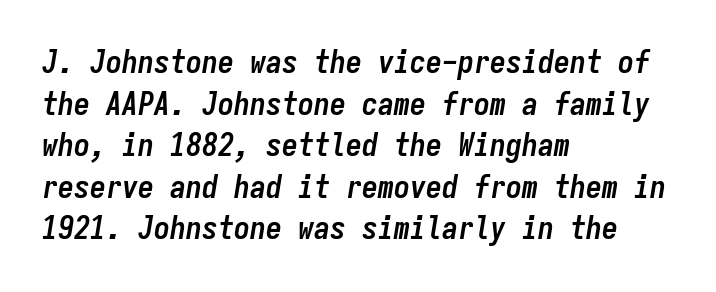
Typographic density is high because the face is bold. Each word holds together tightly as a unit, with standard inter-letter gaps. The block of text has a typical density, with ordinary space between rows. Horizontal alignment here is leftward, the default for most running prose.
